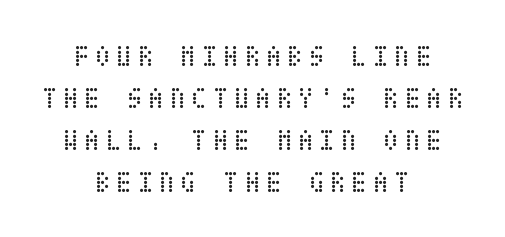
The image shows 29 px regular-weight, condensed type, upright; set centered, normal line spacing (1.45x), not underlined; low stroke contrast and a large x-height.
